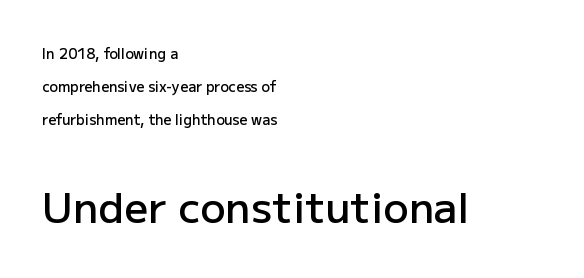
{"serif": "no", "italic": "no", "bold": "semi", "weight": "semibold", "width": "normal", "stroke_contrast": "low", "x_height": "medium", "monospaced": "no", "underline": "no", "align": "left", "line_spacing": "loose", "line_spacing_ratio": 2.34, "letter_spacing": "normal", "letter_spacing_em": 0.0, "larger_block": "second", "size_ratio": 3.0, "glyph_px": 42}
